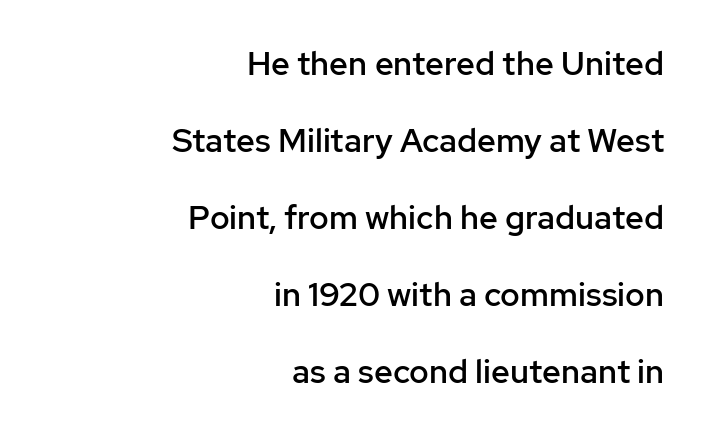
Q: Is the text bold? A: Semi-bold.
Q: Is the text italic (slanted)? A: No, it is upright.
Q: Is the typeface a serif or a sans-serif typeface? A: Sans-serif.
Q: Is the text underlined? A: No.
Q: How is the paragraph aligned? A: Right-aligned.
Q: Is the spacing between letters normal or unusually wide? A: Normal.
Q: Is the spacing between lines tight, normal or loose? A: Loose.
Q: Width (condensed, normal, or wide)? A: Normal.
Q: Stroke contrast? A: Low.
Q: x-height? A: Medium.
Q: Monospaced? A: No.
